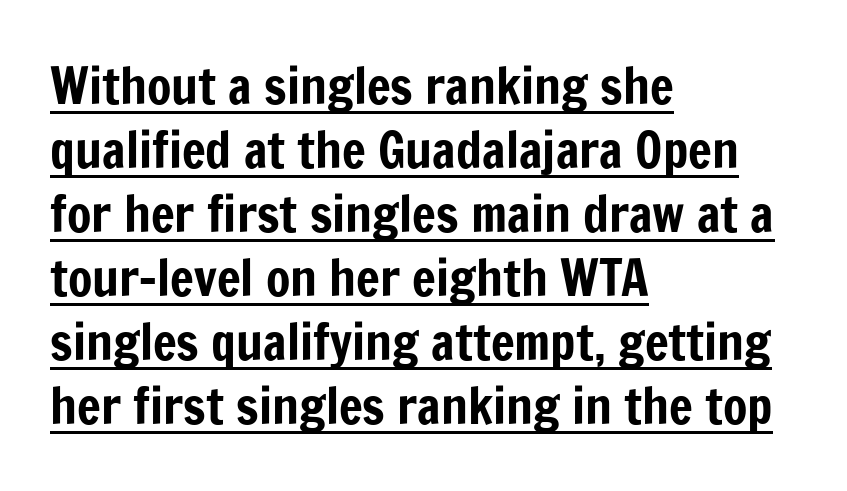
{"serif": "no", "italic": "no", "width": "condensed", "stroke_contrast": "low", "x_height": "medium", "monospaced": "no", "underline": "yes", "align": "left", "line_spacing": "normal", "line_spacing_ratio": 1.28, "letter_spacing": "normal", "letter_spacing_em": 0.0, "glyph_px": 50}
